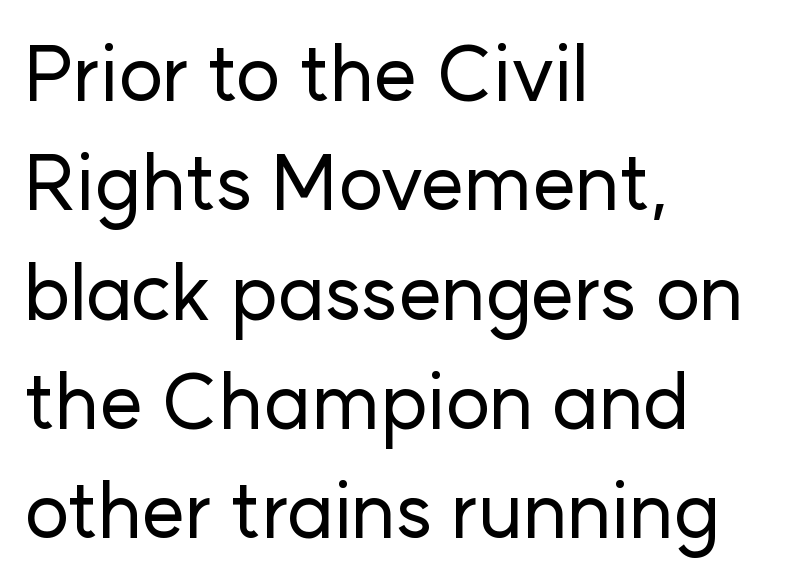
{"serif": "no", "italic": "no", "width": "normal", "stroke_contrast": "low", "x_height": "medium", "monospaced": "no", "underline": "no", "align": "left", "line_spacing": "normal", "line_spacing_ratio": 1.42, "letter_spacing": "normal", "letter_spacing_em": 0.0, "glyph_px": 77}
